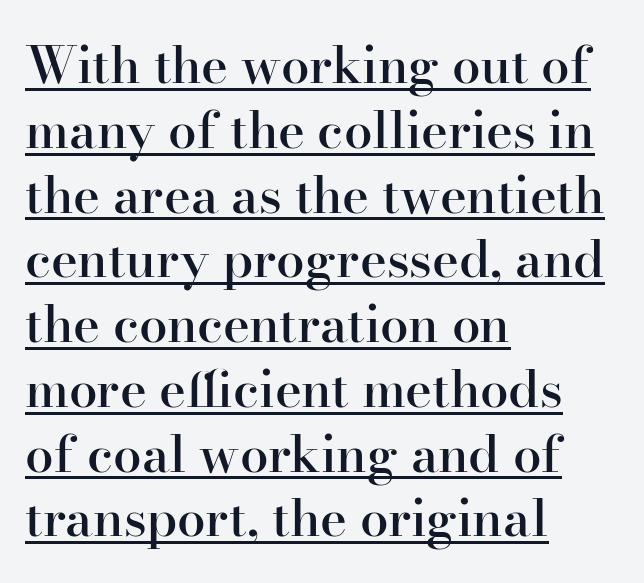
Honestly, the letter spacing is just normal — you wouldn't notice it. The compositor pushed each line to the left boundary. How heavy is the stroke? Medium-heavy — a semibold, shy of bold. The passage shown stacks its lines at a standard gap. These lines are rendered in a variable-pitch font. These lines are composed in type with serifs.
